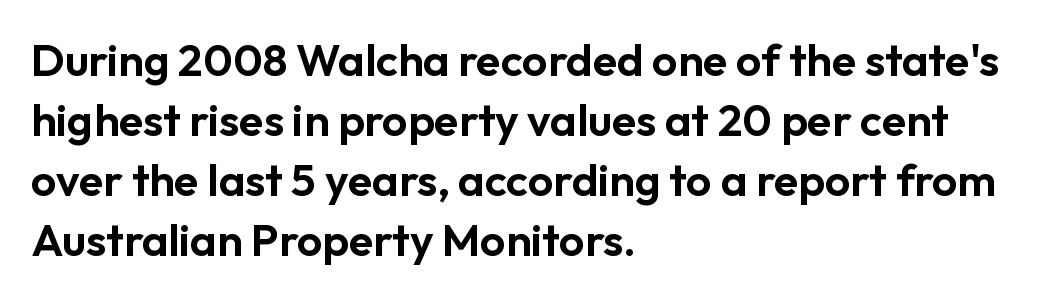
Alignment: flush left. The type family on display is of the sans-serif kind. A typesetter would call this leading conventional body-copy spacing. The letterforms sit shoulder to shoulder at normal distance. Nobody drew a line under any word here. Notice how the stems are strictly vertical — no italics here.
